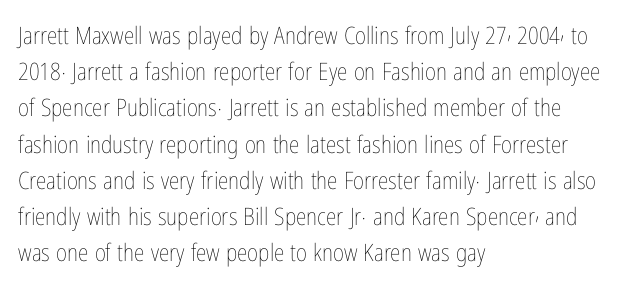
{"italic": "no", "bold": "no", "underline": "no", "align": "left", "line_spacing": "normal", "line_spacing_ratio": 1.51, "letter_spacing": "normal", "letter_spacing_em": 0.0, "glyph_px": 24}
